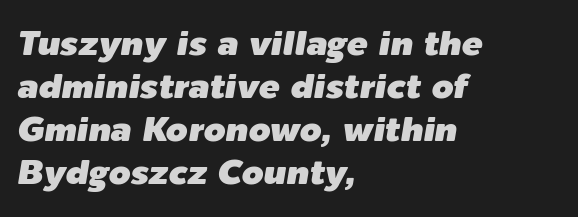
The image shows 35 px text type, italic (leaning right); set left-aligned, line spacing 1.23x, normal letter spacing, not underlined; low stroke contrast and a medium x-height.
